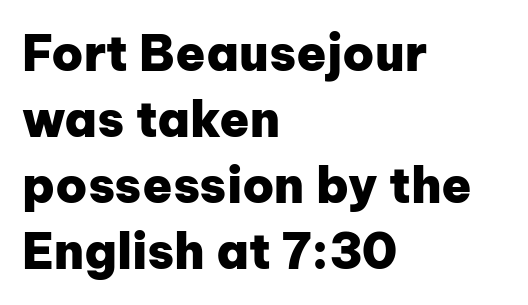
{"serif": "no", "italic": "no", "bold": "yes", "weight": "heavy", "width": "normal", "stroke_contrast": "low", "x_height": "medium", "monospaced": "no", "underline": "no", "align": "left", "line_spacing": "normal", "line_spacing_ratio": 1.35, "letter_spacing": "normal", "letter_spacing_em": 0.0, "glyph_px": 49}
